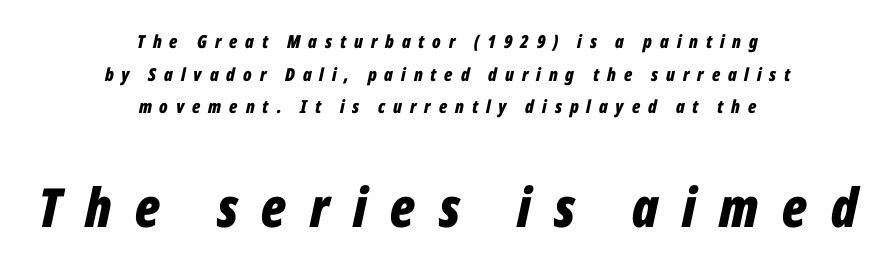
Caption: multi-line text, centered on the measure. The glyphs look as if they've been sheared to an angle. Tracking here is generous; glyphs stand well apart from one another. The glyphs are unaccompanied by any horizontal stroke below them.
